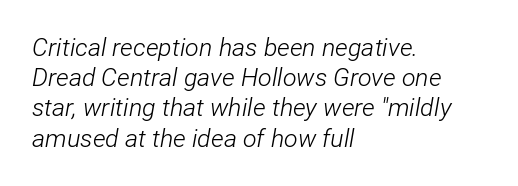
The image shows 25 px text type, italic (leaning right); set left-aligned, line spacing 1.21x, normal letter spacing, not underlined.
